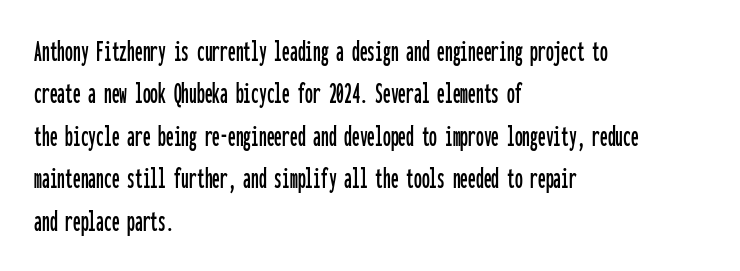
{"serif": "no", "italic": "no", "width": "condensed", "stroke_contrast": "low", "x_height": "medium", "monospaced": "yes", "underline": "no", "align": "left", "line_spacing": "normal", "line_spacing_ratio": 1.37, "letter_spacing": "normal", "letter_spacing_em": 0.0, "glyph_px": 31}
